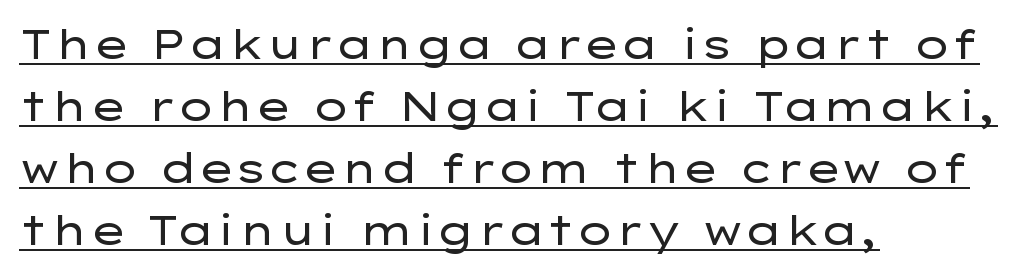
These glyphs show unthickened strokes, regular width or finer. The letters advance in unequal steps, a hallmark of proportional type. The rendered words wear a rule along their underside. You could call the tracking neutral — neither tight nor loose. All the whitespace from short lines collects on the right.
